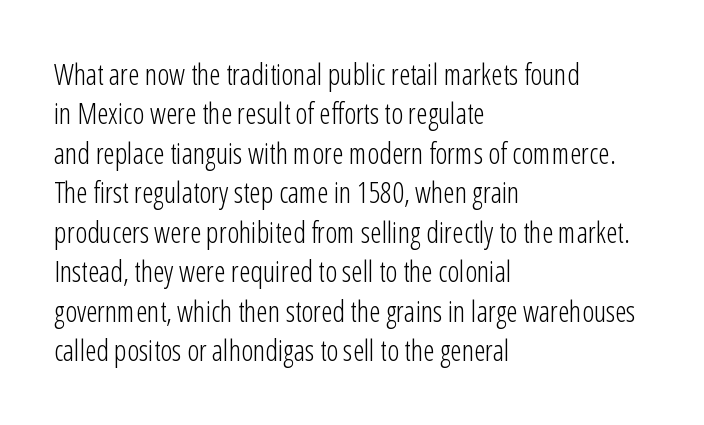
{"serif": "no", "italic": "no", "bold": "no", "weight": "light", "width": "condensed", "stroke_contrast": "low", "x_height": "medium", "monospaced": "no", "underline": "no", "align": "left", "line_spacing": "normal", "line_spacing_ratio": 1.36, "letter_spacing": "normal", "letter_spacing_em": 0.0, "glyph_px": 29}
